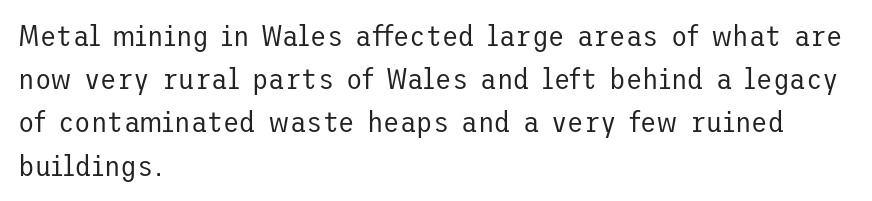
The image shows 30 px regular-weight sans-serif type, upright; set left-aligned, normal line spacing (1.44x), normal letter spacing, not underlined; low stroke contrast and a medium x-height.
